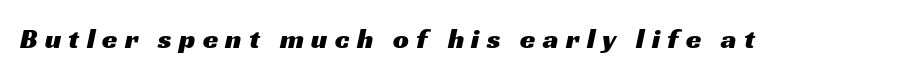
The face used here is proportionally spaced, like ordinary book or web type. Words appear elongated and porous because spacing is wide. Anything drawn beneath the words? Only blank space. Examine the stroke ends and you'll find no serifs.
